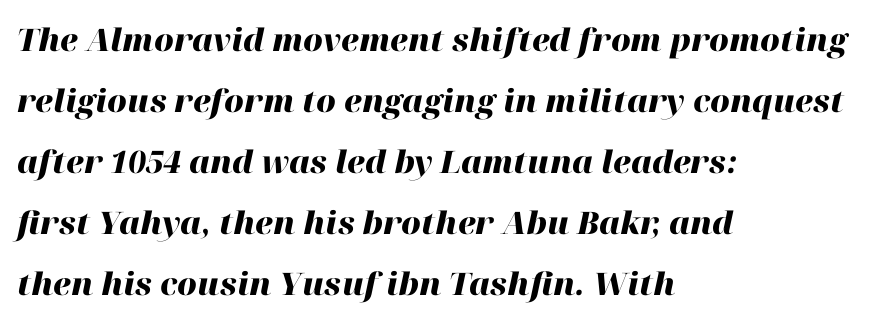
You'd pick this weight for a headline — it's a proper bold. In terms of posture, this sample is oblique. Caption: multi-line text, flush left, ragged right. Spacing between characters is what you'd get straight out of the box. Proportional: the letters do not fall into vertical columns.
